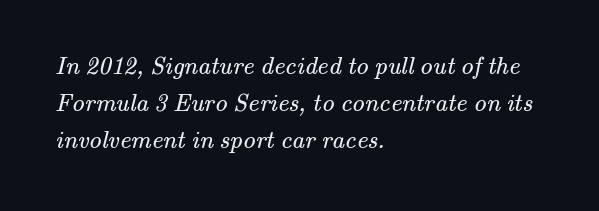
Q: Is the text bold? A: No.
Q: Is the text underlined? A: No.
Q: How is the paragraph aligned? A: Left-aligned.
Q: Is the spacing between letters normal or unusually wide? A: Normal.
Q: Is the spacing between lines tight, normal or loose? A: Normal.
